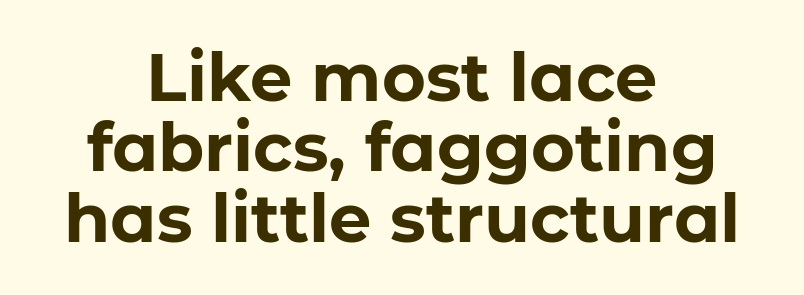
Q: Is the text bold? A: Yes.
Q: Is the text italic (slanted)? A: No, it is upright.
Q: Is the typeface a serif or a sans-serif typeface? A: Sans-serif.
Q: Is the text underlined? A: No.
Q: How is the paragraph aligned? A: Centered.
Q: Is the spacing between letters normal or unusually wide? A: Normal.
Q: Is the spacing between lines tight, normal or loose? A: Tight.
Q: Width (condensed, normal, or wide)? A: Normal.
Q: Stroke contrast? A: Low.
Q: x-height? A: Medium.
Q: Monospaced? A: No.
